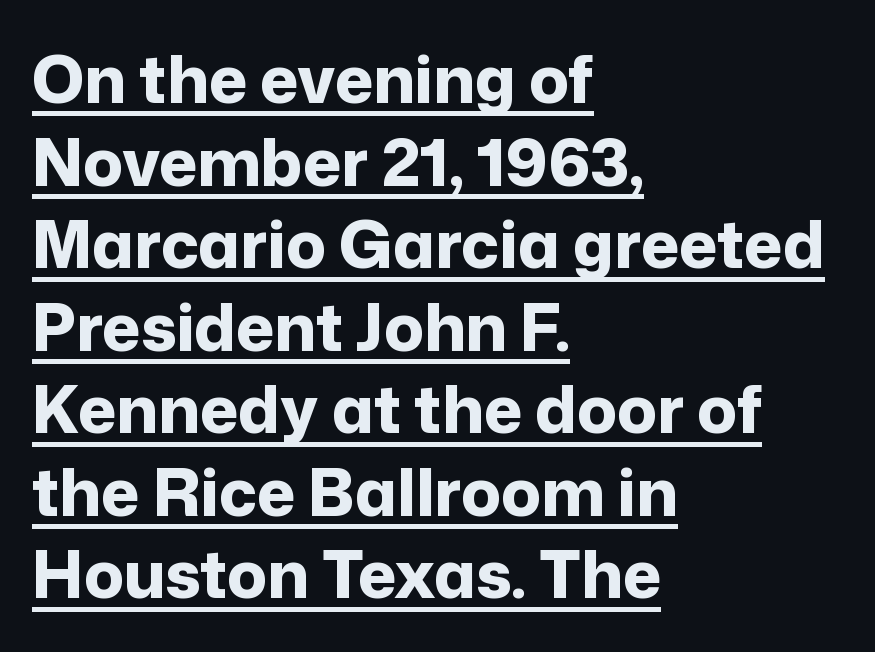
Quick note: underline on. Vertically, the passage feels balanced, rows spaced as you'd expect. The letters advance in unequal steps, a hallmark of proportional type. Every letter is thick-stroked: bold, no question. The typeface chosen for these lines omits serifs.
